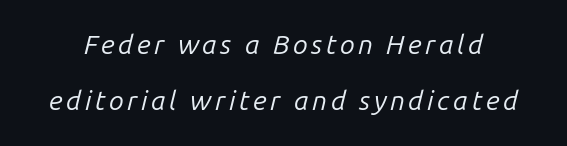
Descenders are the only things crossing below the line. Is there much room between lines? Yes — plenty of vertical air separates them. Heft: none added — not bold. An italicized treatment has been applied to the whole sample.
